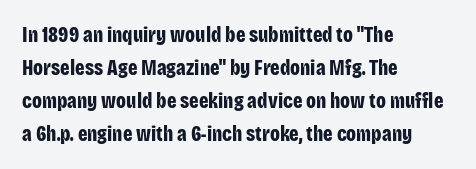
Q: Is the text bold? A: Yes.
Q: Is the text italic (slanted)? A: No, it is upright.
Q: Is the text underlined? A: No.
Q: How is the paragraph aligned? A: Left-aligned.
Q: Is the spacing between letters normal or unusually wide? A: Normal.
Q: Is the spacing between lines tight, normal or loose? A: Normal.
